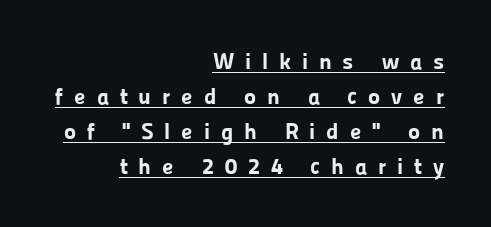
Normally led — the rows are evenly, conventionally spaced. Caption: expanded tracking, letters set apart. Chunky letters — that's bold for sure. Posture: straight, roman, zero tilt. The passage is arranged like a letterhead date or caption credit — flush right. This rendering features underlined lettering.
